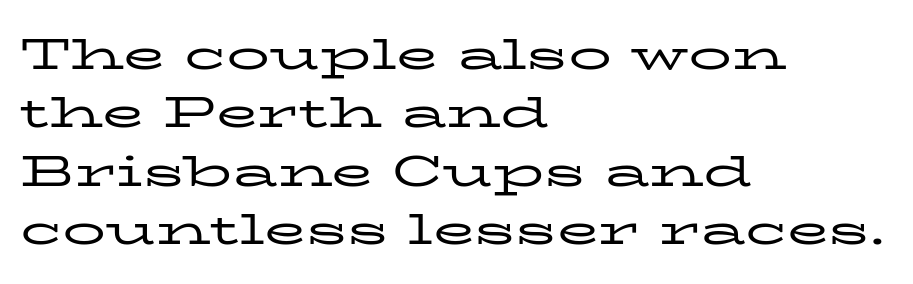
Nope, not italic — everything's standing straight. A normal amount of white space separates one row of letters from the next. Observe the serifs anchoring each vertical stroke in this sample. The font sits on the lighter half of the weight spectrum, regular included.
